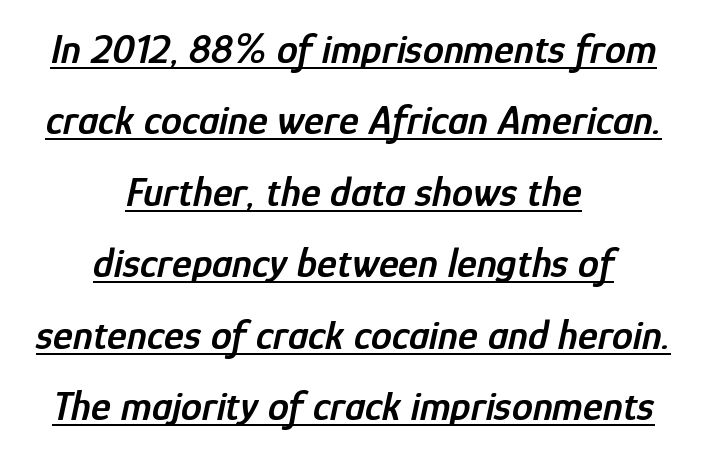
The image shows 42 px semibold, condensed type, italic (leaning right); set centered, normal line spacing (1.7x), normal letter spacing, underlined; low stroke contrast and a medium x-height.
